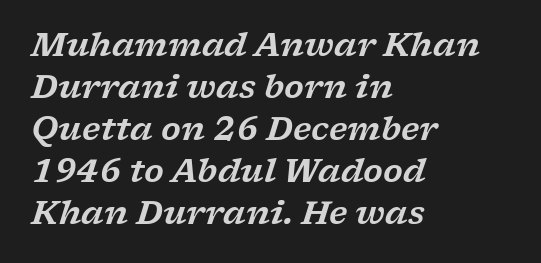
The face used here is proportionally spaced, like ordinary book or web type. In terms of letterform style, serifs are clearly present. Tracking here is standard; glyphs follow each other at the usual distance. Notice how descenders clear the ascenders below comfortably — that's standard leading. Unmarked baselines from the first word to the last.
